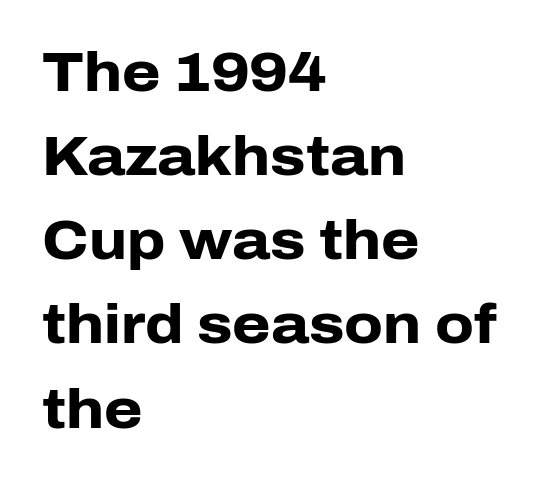
Horizontally, the lines are justified to the leading edge only. Heft: maximum for text — a bold. The words here are not underlined. Think of a printed novel: that variable character pitch is what you see here. Is there much room between lines? A standard amount, neither cramped nor airy. Inter-character spacing is left at the font's built-in metrics.
